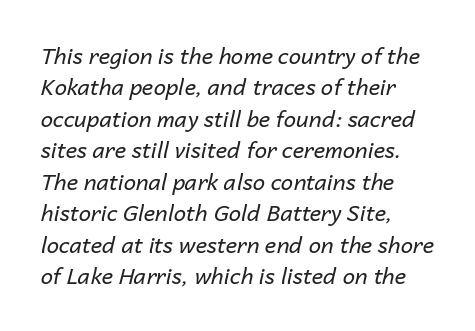
The image shows 22 px text type, italic (leaning right); set left-aligned, normal line spacing (1.43x), normal letter spacing, not underlined.
